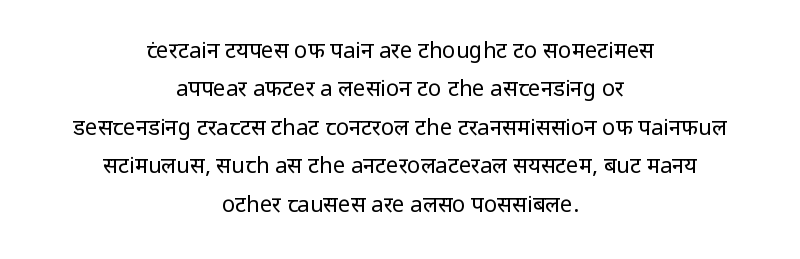
Q: Is the text bold? A: No.
Q: Is the text italic (slanted)? A: No, it is upright.
Q: Is the text underlined? A: No.
Q: How is the paragraph aligned? A: Centered.
Q: Is the spacing between letters normal or unusually wide? A: Normal.
